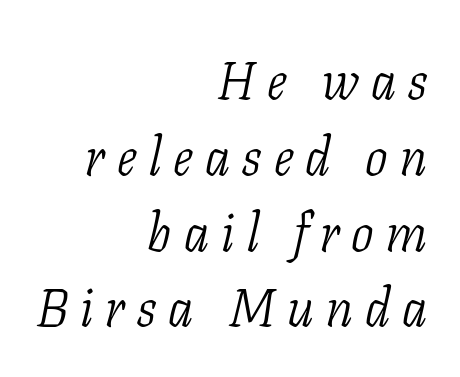
Q: Is the text bold? A: No.
Q: Is the text italic (slanted)? A: Yes, it leans right by about 11 degrees.
Q: Is the typeface a serif or a sans-serif typeface? A: Serif.
Q: Is the text underlined? A: No.
Q: How is the paragraph aligned? A: Right-aligned.
Q: Is the spacing between letters normal or unusually wide? A: Unusually wide.
Q: Is the spacing between lines tight, normal or loose? A: Normal.
Q: Width (condensed, normal, or wide)? A: Condensed.
Q: Stroke contrast? A: Low.
Q: x-height? A: Medium.
Q: Monospaced? A: No.
